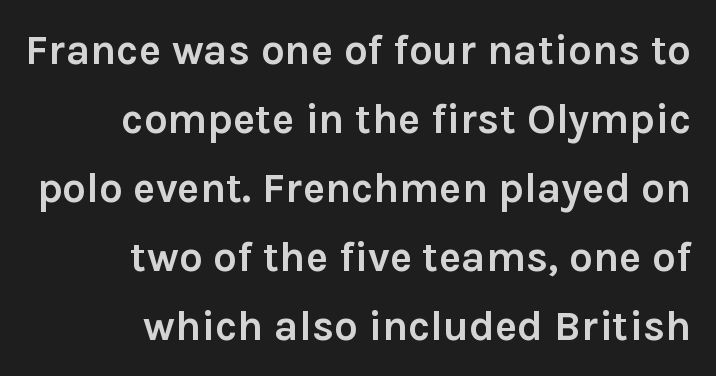
{"serif": "no", "italic": "no", "bold": "yes", "weight": "semibold", "width": "normal", "stroke_contrast": "low", "x_height": "medium", "monospaced": "no", "underline": "no", "align": "right", "line_spacing": "normal", "line_spacing_ratio": 1.64, "letter_spacing": "normal", "letter_spacing_em": 0.0, "glyph_px": 42}
